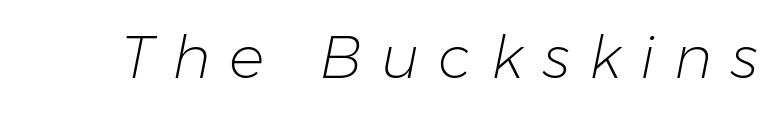
{"italic": "yes", "lean": "right", "slant_degrees": 11, "bold": "no", "weight": "light", "width": "normal", "stroke_contrast": "low", "x_height": "medium", "monospaced": "no", "underline": "no", "letter_spacing": "wide", "letter_spacing_em": 0.32, "glyph_px": 59}
